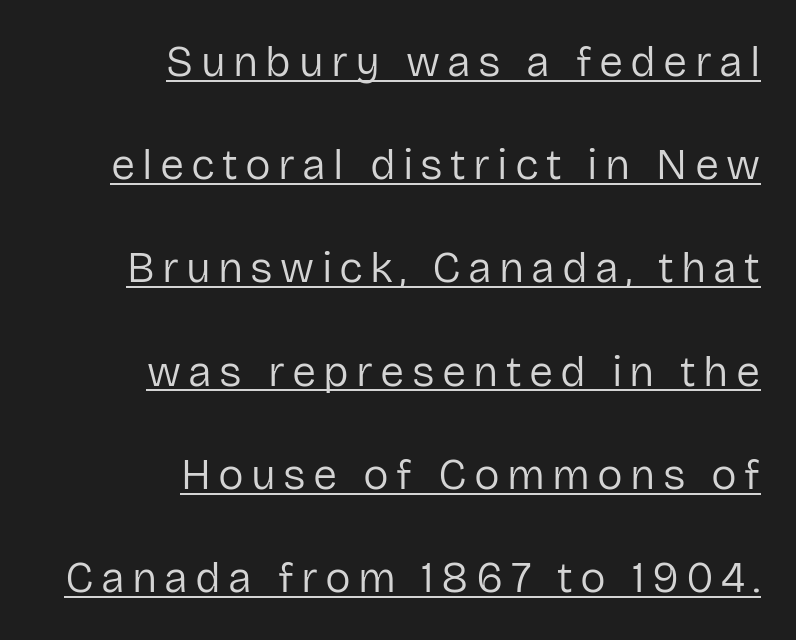
Q: Is the text bold? A: No.
Q: Is the text italic (slanted)? A: No, it is upright.
Q: Is the typeface a serif or a sans-serif typeface? A: Sans-serif.
Q: Is the text underlined? A: Yes.
Q: How is the paragraph aligned? A: Right-aligned.
Q: Is the spacing between lines tight, normal or loose? A: Loose.
Q: Width (condensed, normal, or wide)? A: Normal.
Q: Stroke contrast? A: Low.
Q: x-height? A: Medium.
Q: Monospaced? A: No.
